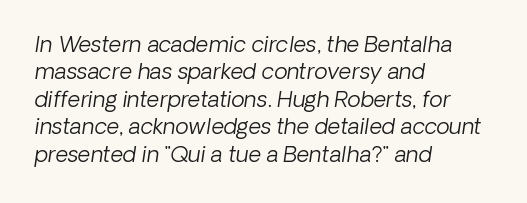
Q: Is the text bold? A: No.
Q: Is the text italic (slanted)? A: Yes, it leans right by about 8 degrees.
Q: Is the text underlined? A: No.
Q: How is the paragraph aligned? A: Left-aligned.
Q: Is the spacing between letters normal or unusually wide? A: Normal.
Q: Is the spacing between lines tight, normal or loose? A: Normal.
